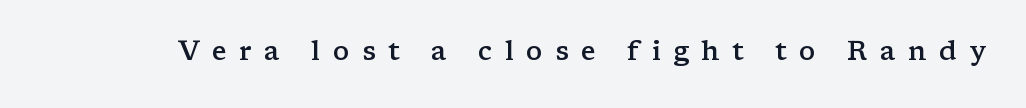
{"italic": "no", "bold": "semi", "underline": "no", "letter_spacing": "wide", "letter_spacing_em": 0.46, "glyph_px": 27}
